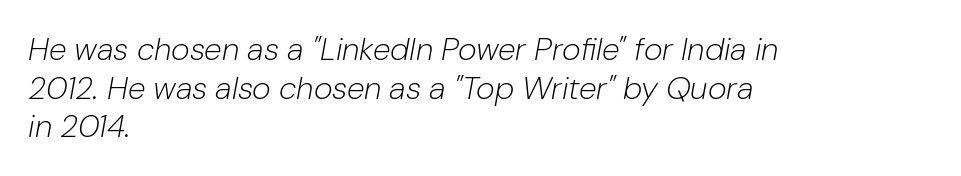
The letters advance in unequal steps, a hallmark of proportional type. Lines of text with bare space underneath. Is the type slanted? Yes — the strokes lean at a clear angle. The passage is arranged the way most books set body copy — flush left.
